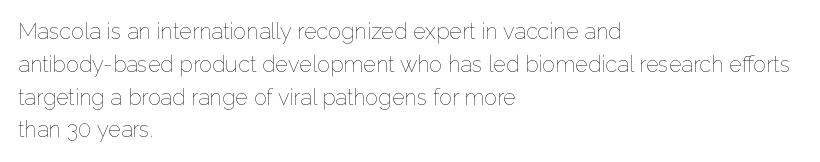
{"italic": "no", "bold": "no", "underline": "no", "align": "left", "line_spacing": "normal", "line_spacing_ratio": 1.49, "letter_spacing": "normal", "letter_spacing_em": 0.0, "glyph_px": 22}
